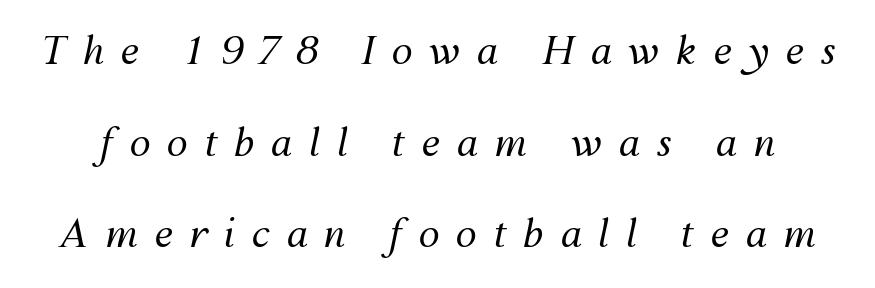
Q: Is the text bold? A: No.
Q: Is the text italic (slanted)? A: Yes, it leans right by about 12 degrees.
Q: Is the text underlined? A: No.
Q: Is the spacing between letters normal or unusually wide? A: Unusually wide.
Q: Is the spacing between lines tight, normal or loose? A: Loose.
Q: Width (condensed, normal, or wide)? A: Normal.
Q: Stroke contrast? A: Medium.
Q: x-height? A: Medium.
Q: Monospaced? A: No.
